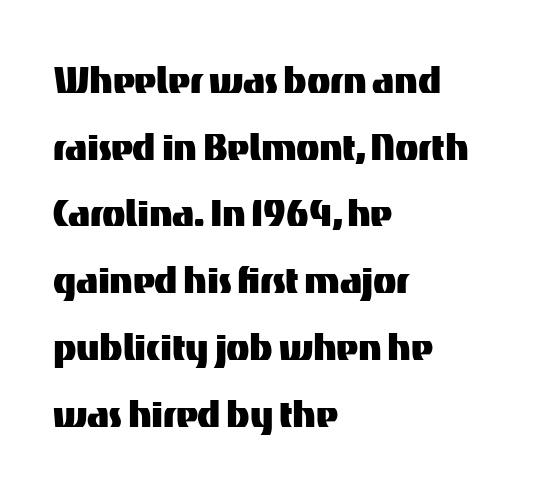
Posture: straight, roman, zero tilt. Summary of vertical rhythm: regular, with standard interline spacing. Clear beneath every line of the passage. Do the characters align in a grid? No, the font is proportional. The horizontal fit of the characters is conventional and even.
